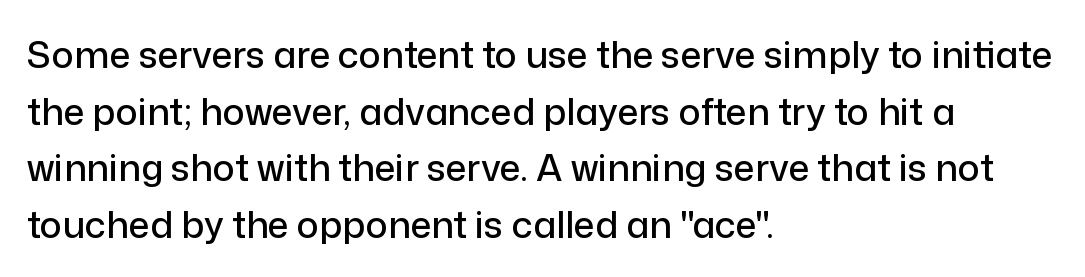
Q: Is the text italic (slanted)? A: No, it is upright.
Q: Is the typeface a serif or a sans-serif typeface? A: Sans-serif.
Q: Is the text underlined? A: No.
Q: How is the paragraph aligned? A: Left-aligned.
Q: Is the spacing between letters normal or unusually wide? A: Normal.
Q: Is the spacing between lines tight, normal or loose? A: Normal.
Q: Width (condensed, normal, or wide)? A: Normal.
Q: Stroke contrast? A: Low.
Q: x-height? A: Medium.
Q: Monospaced? A: No.
